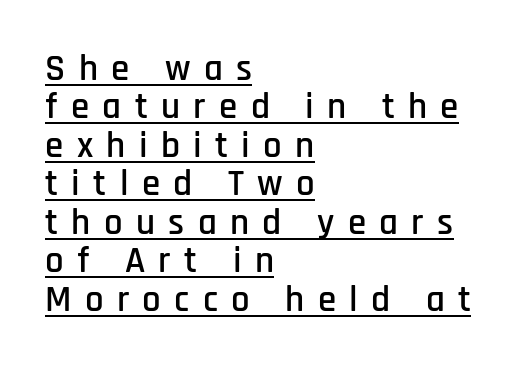
Q: Is the text italic (slanted)? A: No, it is upright.
Q: Is the typeface a serif or a sans-serif typeface? A: Sans-serif.
Q: Is the text underlined? A: Yes.
Q: How is the paragraph aligned? A: Left-aligned.
Q: Is the spacing between letters normal or unusually wide? A: Unusually wide.
Q: Is the spacing between lines tight, normal or loose? A: Tight.
Q: Width (condensed, normal, or wide)? A: Condensed.
Q: Stroke contrast? A: Low.
Q: x-height? A: Large.
Q: Monospaced? A: No.
